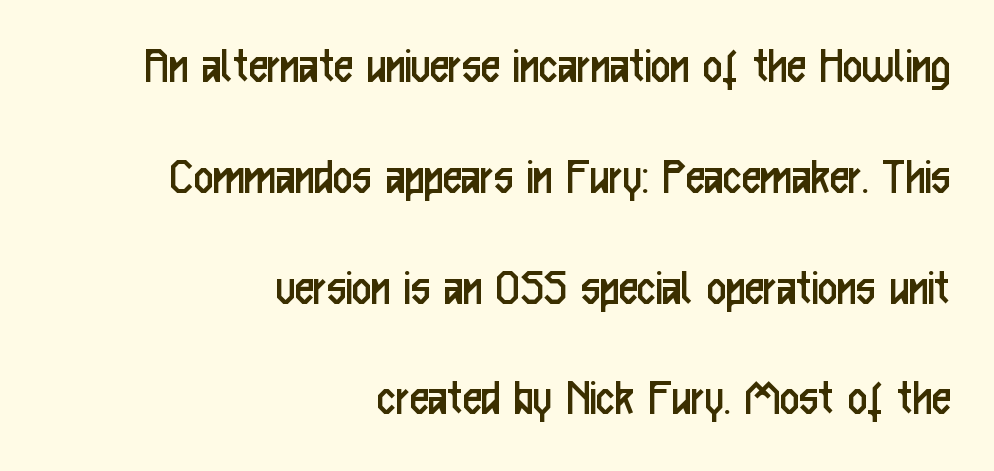
{"serif": "no", "italic": "no", "bold": "no", "weight": "regular", "width": "condensed", "stroke_contrast": "low", "x_height": "medium", "monospaced": "no", "underline": "no", "align": "right", "line_spacing": "loose", "line_spacing_ratio": 2.09, "letter_spacing": "normal", "letter_spacing_em": 0.0, "glyph_px": 53}
